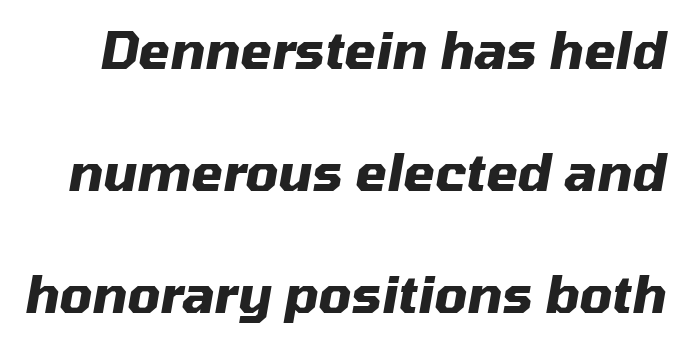
{"italic": "yes", "lean": "right", "slant_degrees": 10, "bold": "yes", "weight": "heavy", "width": "normal", "stroke_contrast": "medium", "x_height": "medium", "monospaced": "no", "underline": "no", "line_spacing": "loose", "line_spacing_ratio": 2.39, "letter_spacing": "normal", "letter_spacing_em": 0.0, "glyph_px": 51}
